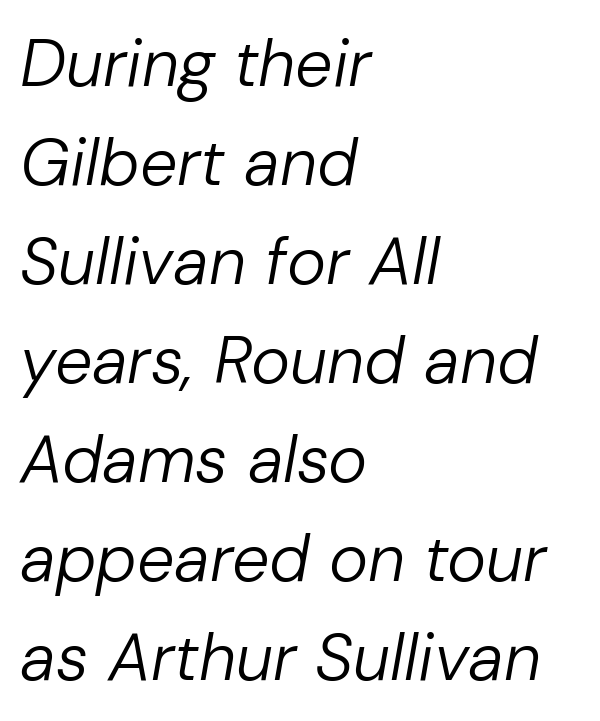
{"italic": "yes", "lean": "right", "slant_degrees": 10, "bold": "no", "weight": "regular", "width": "normal", "stroke_contrast": "low", "x_height": "medium", "monospaced": "no", "underline": "no", "align": "left", "line_spacing": "normal", "line_spacing_ratio": 1.5, "letter_spacing": "normal", "letter_spacing_em": 0.0, "glyph_px": 66}
